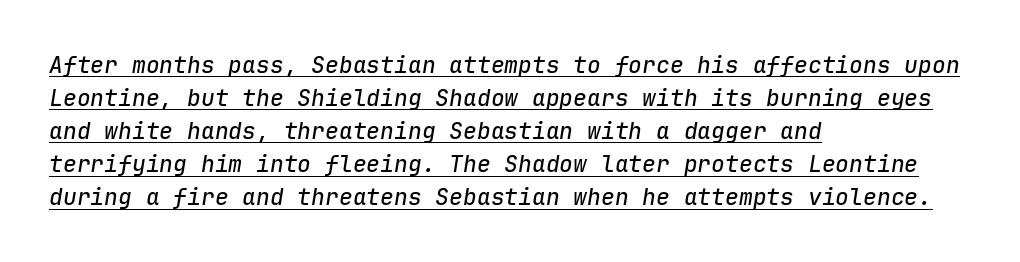
The image shows 23 px text type, italic (leaning right); set left-aligned, normal line spacing (1.44x), normal letter spacing, underlined.
